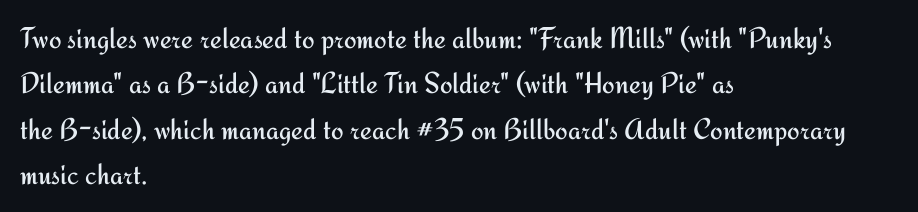
Q: Is the text bold? A: No.
Q: Is the text italic (slanted)? A: No, it is upright.
Q: Is the typeface a serif or a sans-serif typeface? A: Sans-serif.
Q: Is the text underlined? A: No.
Q: How is the paragraph aligned? A: Left-aligned.
Q: Is the spacing between letters normal or unusually wide? A: Normal.
Q: Is the spacing between lines tight, normal or loose? A: Normal.
Q: Width (condensed, normal, or wide)? A: Normal.
Q: Stroke contrast? A: Medium.
Q: x-height? A: Small.
Q: Monospaced? A: No.
